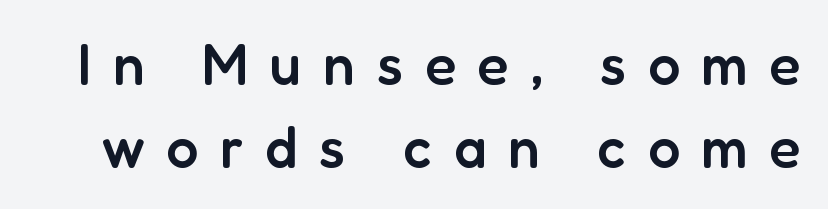
{"serif": "no", "italic": "no", "bold": "semi", "weight": "semibold", "width": "normal", "stroke_contrast": "low", "x_height": "medium", "monospaced": "no", "underline": "no", "line_spacing": "normal", "line_spacing_ratio": 1.45, "letter_spacing": "wide", "letter_spacing_em": 0.38, "glyph_px": 57}
